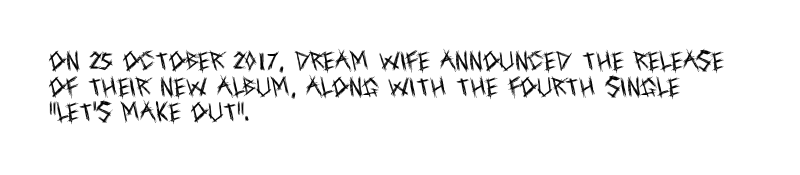
The image shows 21 px text type, upright; set left-aligned, line spacing 1.22x, normal letter spacing, not underlined.
